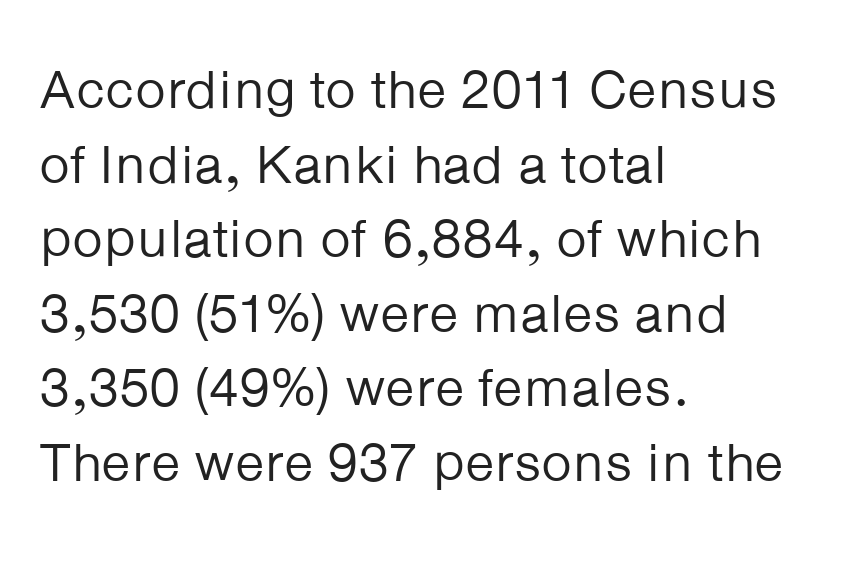
Caption: standard tracking, unaltered. No italicization has been applied; the sample stays upright. Casual observation: everything's shoved over to the left. Each stroke keeps to a modest, everyday thickness or less.
